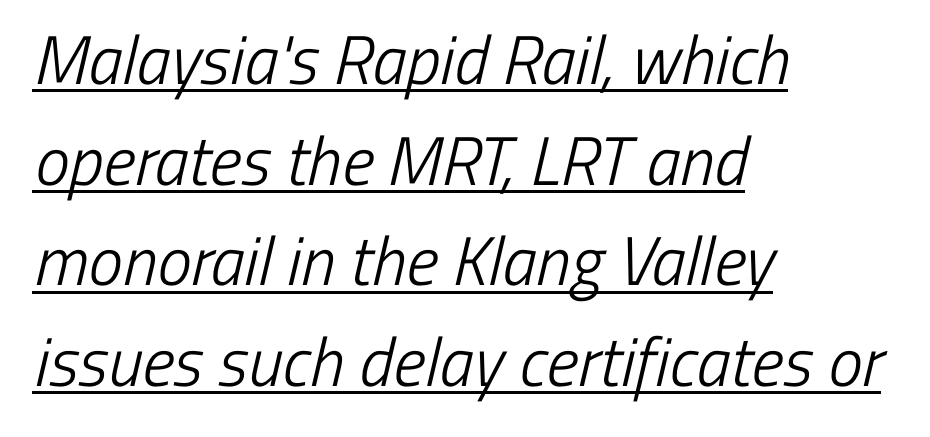
The image shows 69 px light, condensed sans-serif type; set left-aligned, normal line spacing (1.46x), normal letter spacing, underlined; low stroke contrast and a medium x-height.
